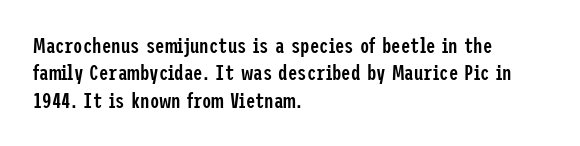
{"italic": "no", "bold": "semi", "underline": "no", "align": "left", "line_spacing": "normal", "line_spacing_ratio": 1.3, "letter_spacing": "normal", "letter_spacing_em": 0.0, "glyph_px": 21}
